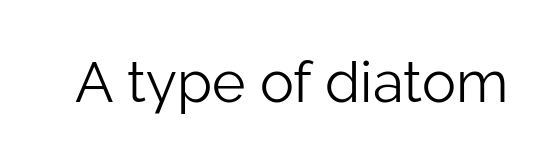
{"serif": "no", "italic": "no", "bold": "no", "weight": "light", "width": "normal", "stroke_contrast": "low", "x_height": "medium", "monospaced": "no", "underline": "no", "letter_spacing": "normal", "letter_spacing_em": 0.0, "glyph_px": 57}
